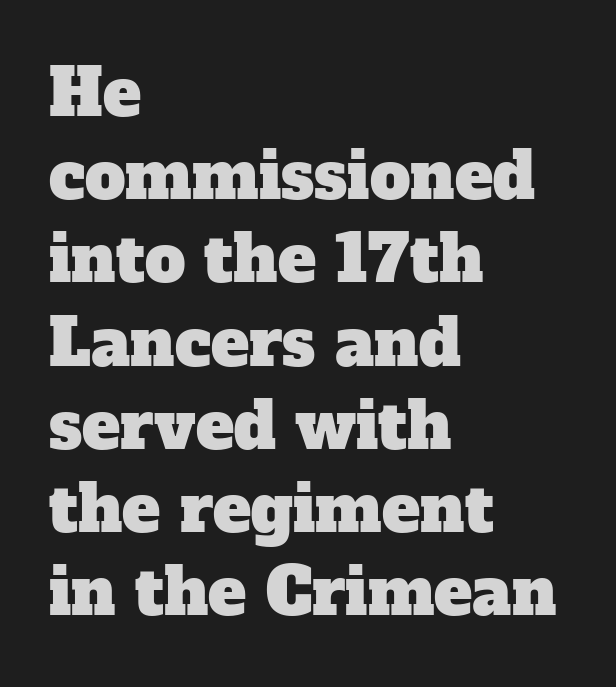
The designer left line spacing at the default. Each letter keeps its own natural width here, so spacing adapts to shape. Font category for this specimen: serif. Leftover space on each line is placed entirely after the last word. The zone under the glyphs is completely vacant.
